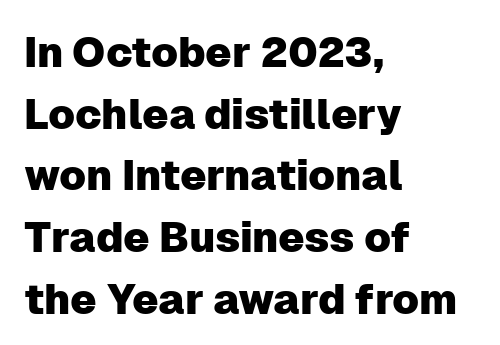
Every character sits straight up, as roman type does. In terms of letterform style, serifs are entirely absent. Where is the straight margin? On the left. Baseline-to-baseline distance is the conventional proportion of letter height. Looks like regular typesetting: each glyph gets only the width it needs.
